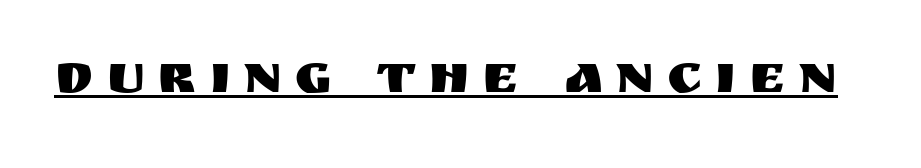
Q: Is the text italic (slanted)? A: No, it is upright.
Q: Is the typeface a serif or a sans-serif typeface? A: Sans-serif.
Q: Is the text underlined? A: Yes.
Q: Is the spacing between letters normal or unusually wide? A: Unusually wide.
Q: Width (condensed, normal, or wide)? A: Normal.
Q: Stroke contrast? A: Medium.
Q: x-height? A: Large.
Q: Monospaced? A: No.
